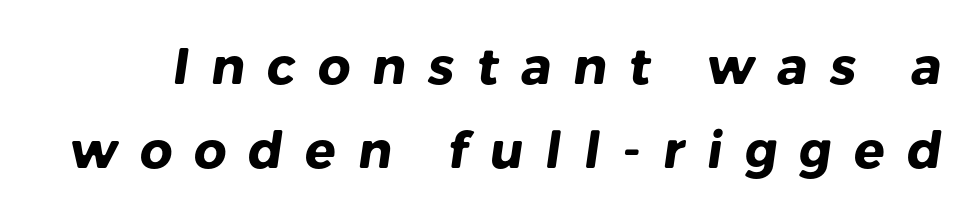
{"serif": "no", "bold": "yes", "weight": "heavy", "width": "normal", "stroke_contrast": "low", "x_height": "medium", "monospaced": "no", "underline": "no", "line_spacing": "normal", "line_spacing_ratio": 1.64, "letter_spacing": "wide", "letter_spacing_em": 0.43, "glyph_px": 51}
